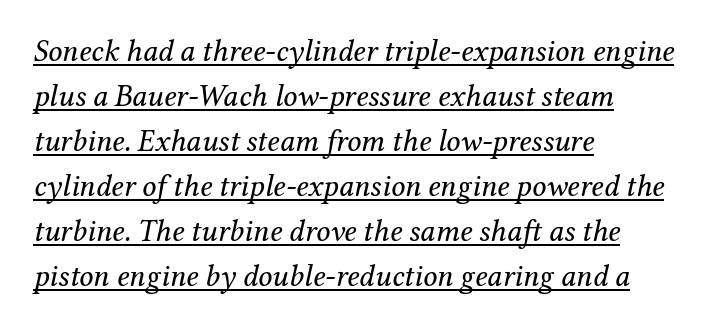
The image shows 31 px regular-weight serif type, italic (leaning right); set left-aligned, normal line spacing (1.45x), normal letter spacing, underlined; medium stroke contrast and a medium x-height.
